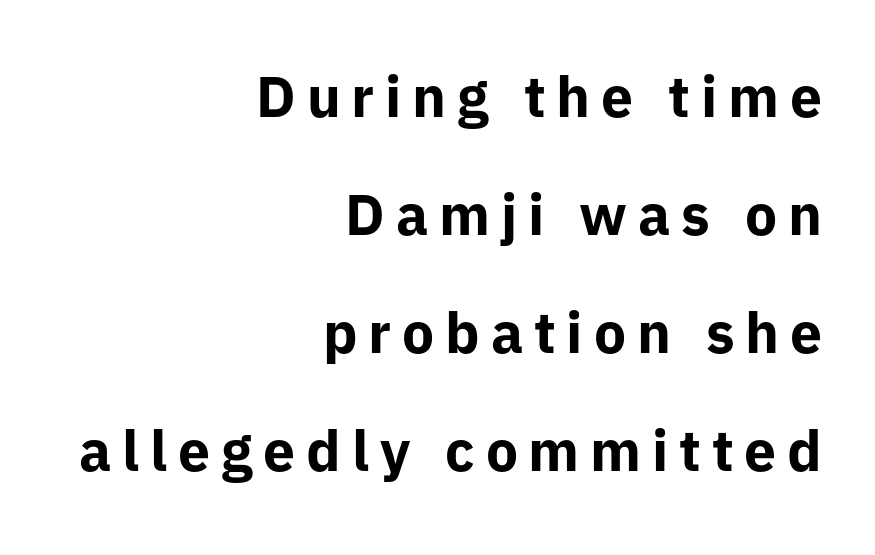
The image shows 57 px bold sans-serif type, upright; set right-aligned, loose line spacing (2.07x), not underlined; low stroke contrast and a medium x-height.
